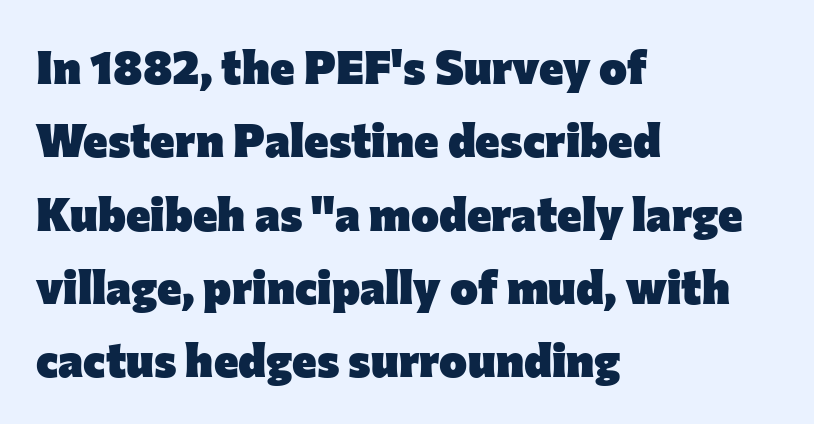
The glyphs in this specimen are sans serif. The glyphs are unaccompanied by any horizontal stroke below them. Is this a fixed-width face? No — the glyphs have proportional, varying widths. No italicization has been applied; the sample stays upright. Each word holds together tightly as a unit, with standard inter-letter gaps. Line spacing here is normal.
